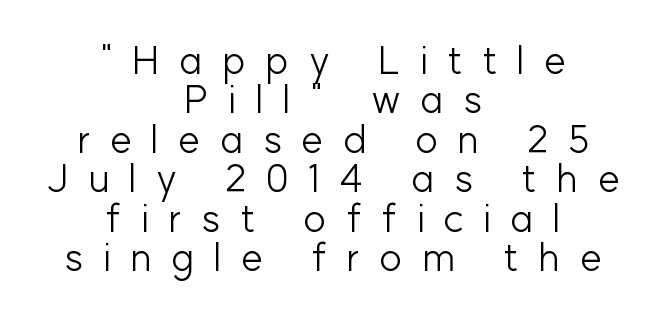
The image shows 39 px light sans-serif type, upright; set centered, tight line spacing (1.01x), unusually wide letter spacing (+0.5 em), not underlined; low stroke contrast and a medium x-height.
